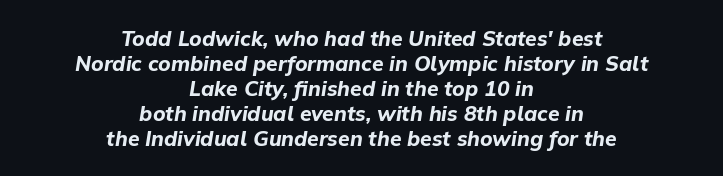
Q: Is the text bold? A: Yes.
Q: Is the text italic (slanted)? A: Yes, it leans right by about 9 degrees.
Q: Is the text underlined? A: No.
Q: How is the paragraph aligned? A: Centered.
Q: Is the spacing between letters normal or unusually wide? A: Normal.
